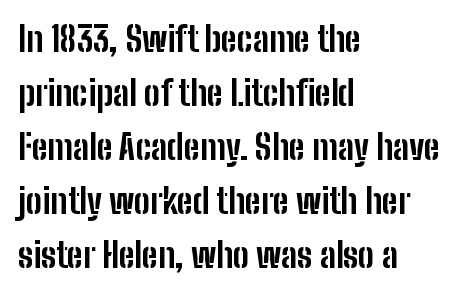
Q: Is the text bold? A: Yes.
Q: Is the text italic (slanted)? A: No, it is upright.
Q: Is the typeface a serif or a sans-serif typeface? A: Sans-serif.
Q: Is the text underlined? A: No.
Q: How is the paragraph aligned? A: Left-aligned.
Q: Is the spacing between letters normal or unusually wide? A: Normal.
Q: Is the spacing between lines tight, normal or loose? A: Normal.
Q: Width (condensed, normal, or wide)? A: Condensed.
Q: Stroke contrast? A: Low.
Q: x-height? A: Medium.
Q: Monospaced? A: No.
